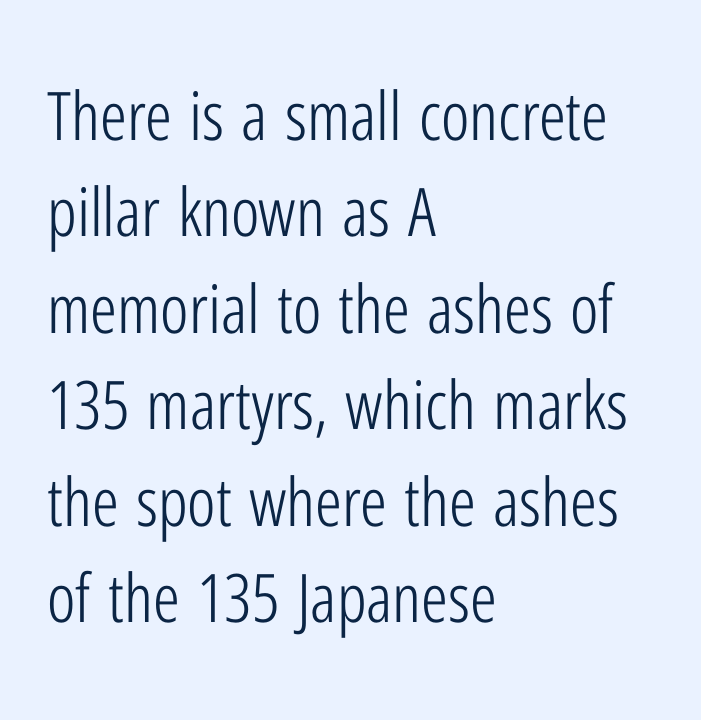
Q: Is the text bold? A: No.
Q: Is the text italic (slanted)? A: No, it is upright.
Q: Is the typeface a serif or a sans-serif typeface? A: Sans-serif.
Q: Is the text underlined? A: No.
Q: How is the paragraph aligned? A: Left-aligned.
Q: Is the spacing between letters normal or unusually wide? A: Normal.
Q: Is the spacing between lines tight, normal or loose? A: Normal.
Q: Width (condensed, normal, or wide)? A: Condensed.
Q: Stroke contrast? A: Low.
Q: x-height? A: Medium.
Q: Monospaced? A: No.
